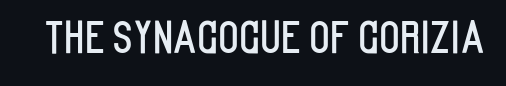
{"serif": "no", "italic": "no", "width": "condensed", "stroke_contrast": "low", "x_height": "large", "monospaced": "no", "underline": "no", "letter_spacing": "normal", "letter_spacing_em": 0.0, "glyph_px": 43}
